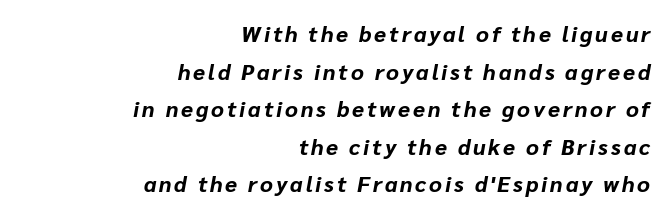
The ragged edge is on the left, which tells us the setting is flush right. What weight is shown? A full bold with thick strokes. The space directly below the letters is spotless. The text carries the slant typical of an italic or oblique font.
